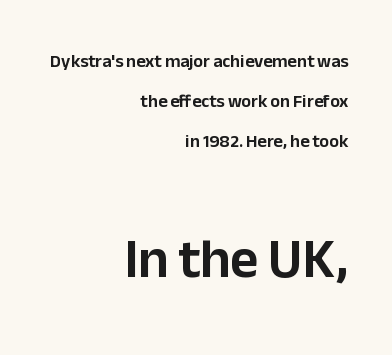
Is this a fixed-width face? No — the glyphs have proportional, varying widths. Honestly, there is no underline to notice here at all. A student would call this right alignment; a typographer would say flush right, rag left. Unlike italic type, these characters show no tilt at all.
